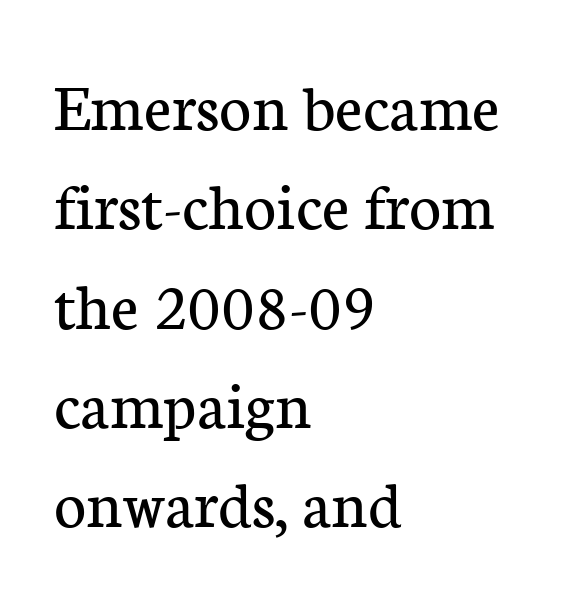
The image shows 69 px regular-weight serif type, upright; set left-aligned, normal line spacing (1.44x), normal letter spacing, not underlined; low stroke contrast and a medium x-height.
